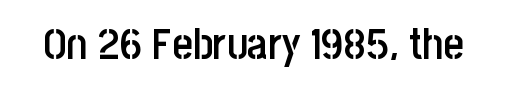
{"serif": "no", "italic": "no", "bold": "semi", "weight": "semibold", "width": "condensed", "stroke_contrast": "low", "x_height": "large", "monospaced": "no", "underline": "no", "letter_spacing": "normal", "letter_spacing_em": 0.0, "glyph_px": 44}
